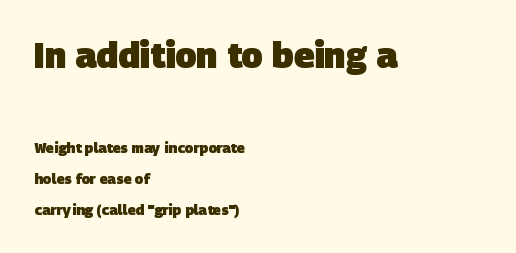
The image shows 35 px heavy sans-serif type; set left-aligned, loose line spacing (2.2x), normal letter spacing, not underlined; the first (top) block is 2.5x larger; low stroke contrast and a large x-height.
